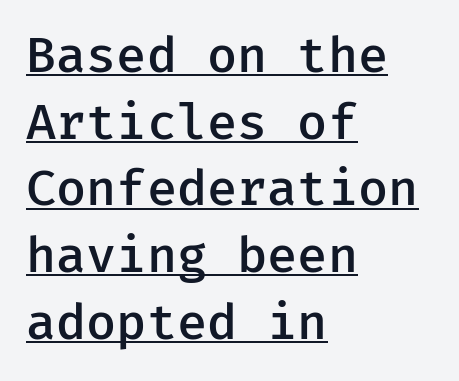
Q: Is the text bold? A: Semi-bold.
Q: Is the text italic (slanted)? A: No, it is upright.
Q: Is the typeface a serif or a sans-serif typeface? A: Sans-serif.
Q: Is the text underlined? A: Yes.
Q: How is the paragraph aligned? A: Left-aligned.
Q: Is the spacing between letters normal or unusually wide? A: Normal.
Q: Is the spacing between lines tight, normal or loose? A: Normal.
Q: Width (condensed, normal, or wide)? A: Normal.
Q: Stroke contrast? A: Low.
Q: x-height? A: Medium.
